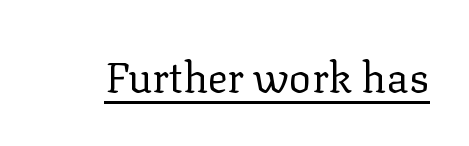
The image shows 42 px regular-weight serif type, upright; set normal letter spacing, underlined; low stroke contrast and a medium x-height.
